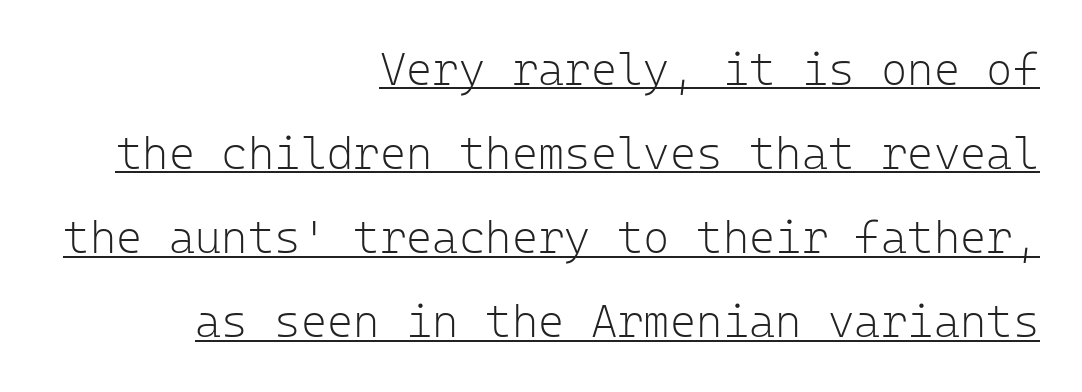
{"serif": "no", "italic": "no", "bold": "no", "weight": "light", "width": "normal", "stroke_contrast": "low", "x_height": "medium", "monospaced": "yes", "underline": "yes", "align": "right", "line_spacing_ratio": 1.87, "letter_spacing": "normal", "letter_spacing_em": 0.0, "glyph_px": 45}
